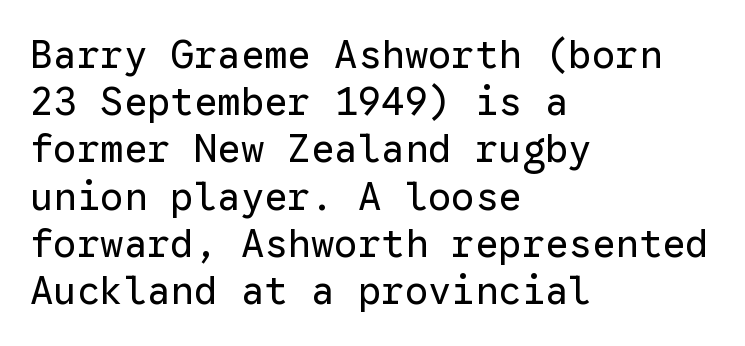
Q: Is the text bold? A: No.
Q: Is the text italic (slanted)? A: No, it is upright.
Q: Is the typeface a serif or a sans-serif typeface? A: Sans-serif.
Q: Is the text underlined? A: No.
Q: How is the paragraph aligned? A: Left-aligned.
Q: Is the spacing between letters normal or unusually wide? A: Normal.
Q: Width (condensed, normal, or wide)? A: Normal.
Q: Stroke contrast? A: Low.
Q: x-height? A: Medium.
Q: Monospaced? A: Yes.
